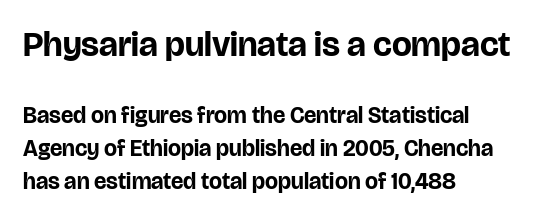
If you drew a ruler down the left edge, every line would touch it. Vertical spacing — default. Beneath every word, the page is bare. Letterform terminals end flat and unadorned throughout the passage. The rendering uses a bold face; every stroke is thick and dark. This is the regular roman posture of the typeface.
